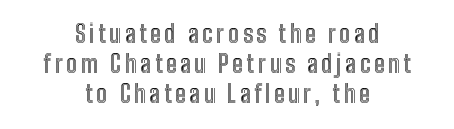
Q: Is the text italic (slanted)? A: No, it is upright.
Q: Is the text underlined? A: No.
Q: How is the paragraph aligned? A: Centered.
Q: Is the spacing between lines tight, normal or loose? A: Normal.
